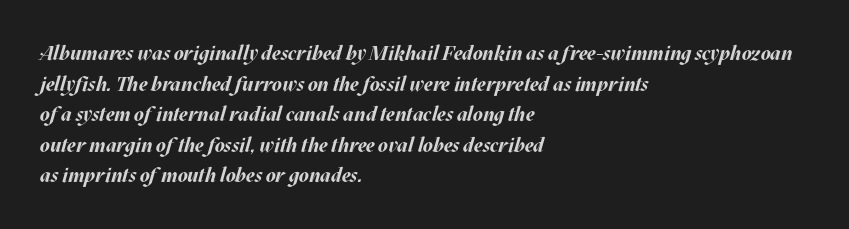
Leading matches the norm, producing a regular column. The typesetter chose a ragged-right arrangement here. A bare baseline throughout the passage. The specimen reads as italic at a glance.
